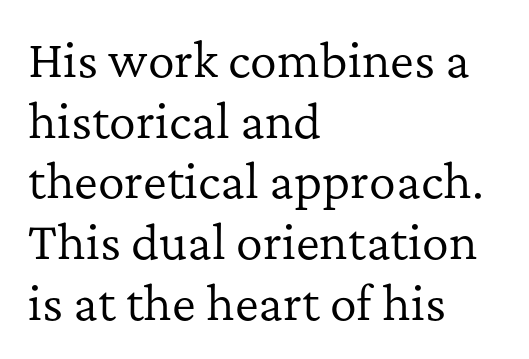
There is no visible air inserted between adjacent glyphs. The typesetter chose a ragged-right arrangement here. A typesetter would call this proportional, since set widths differ per character. Honestly, the row spacing looks completely unremarkable. Does the lettering tilt? It doesn't — this is upright.
